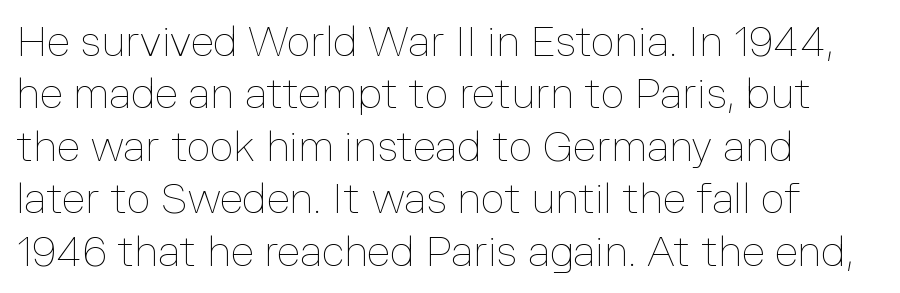
Which margin do the lines hug? The left one — the right edge is uneven. Does the lettering tilt? It doesn't — this is upright. The weight tops out at a normal text grade. The area under the type is left untouched. In terms of leading, this rendering sits right in the middle.
